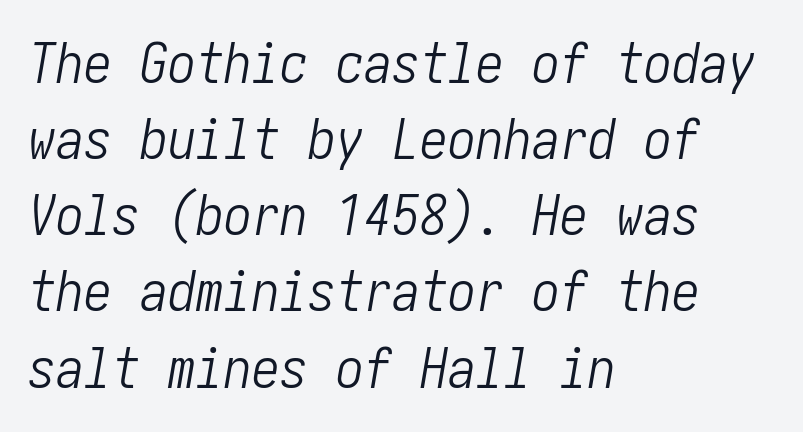
{"italic": "yes", "lean": "right", "slant_degrees": 10, "bold": "no", "weight": "light", "width": "condensed", "stroke_contrast": "low", "x_height": "medium", "underline": "no", "align": "left", "line_spacing": "normal", "line_spacing_ratio": 1.36, "letter_spacing": "normal", "letter_spacing_em": 0.0, "glyph_px": 56}
